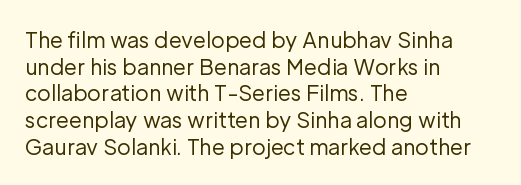
{"italic": "no", "bold": "no", "underline": "no", "align": "left", "line_spacing": "normal", "line_spacing_ratio": 1.27, "letter_spacing": "normal", "letter_spacing_em": 0.0, "glyph_px": 21}
